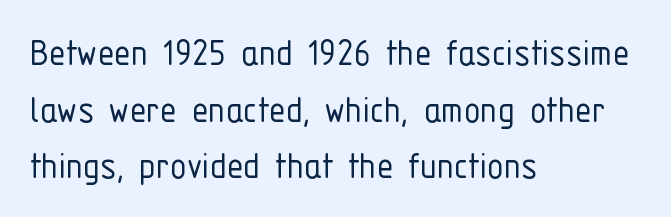
The image shows 42 px light, condensed sans-serif type, upright; set left-aligned, normal line spacing (1.35x), normal letter spacing, not underlined; low stroke contrast and a medium x-height.
